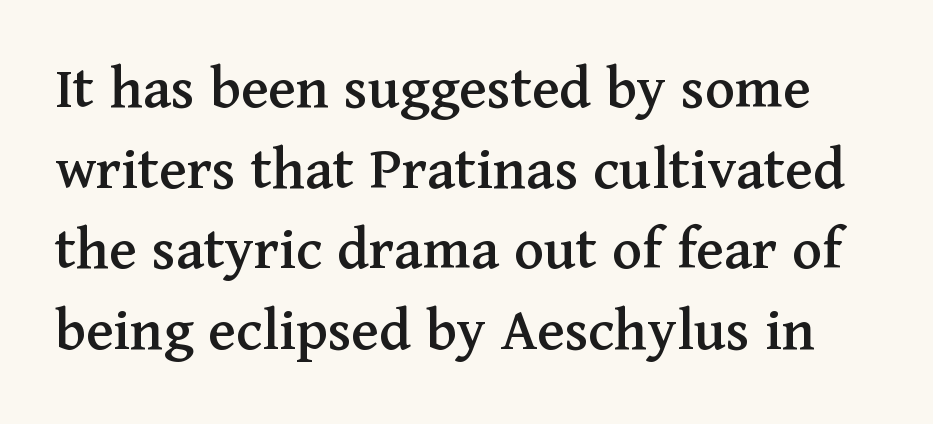
Style check: upright. Between one letter and the next there's only the usual sliver of space. Do the characters align in a grid? No, the font is proportional. Underline: absent.
